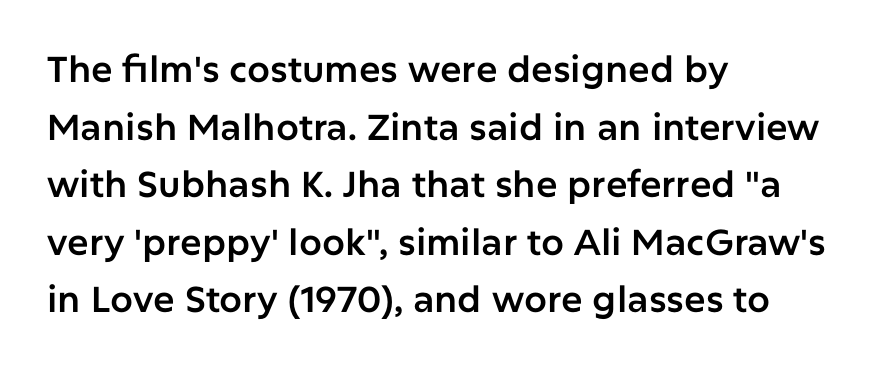
Q: Is the text italic (slanted)? A: No, it is upright.
Q: Is the typeface a serif or a sans-serif typeface? A: Sans-serif.
Q: Is the text underlined? A: No.
Q: How is the paragraph aligned? A: Left-aligned.
Q: Is the spacing between letters normal or unusually wide? A: Normal.
Q: Is the spacing between lines tight, normal or loose? A: Normal.
Q: Width (condensed, normal, or wide)? A: Normal.
Q: Stroke contrast? A: Low.
Q: x-height? A: Medium.
Q: Monospaced? A: No.
